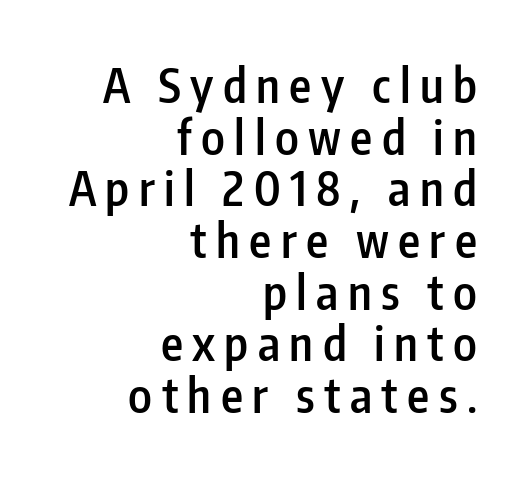
Q: Is the text bold? A: Semi-bold.
Q: Is the text italic (slanted)? A: No, it is upright.
Q: Is the typeface a serif or a sans-serif typeface? A: Sans-serif.
Q: Is the text underlined? A: No.
Q: How is the paragraph aligned? A: Right-aligned.
Q: Is the spacing between letters normal or unusually wide? A: Unusually wide.
Q: Is the spacing between lines tight, normal or loose? A: Tight.
Q: Width (condensed, normal, or wide)? A: Condensed.
Q: Stroke contrast? A: Low.
Q: x-height? A: Medium.
Q: Monospaced? A: No.
